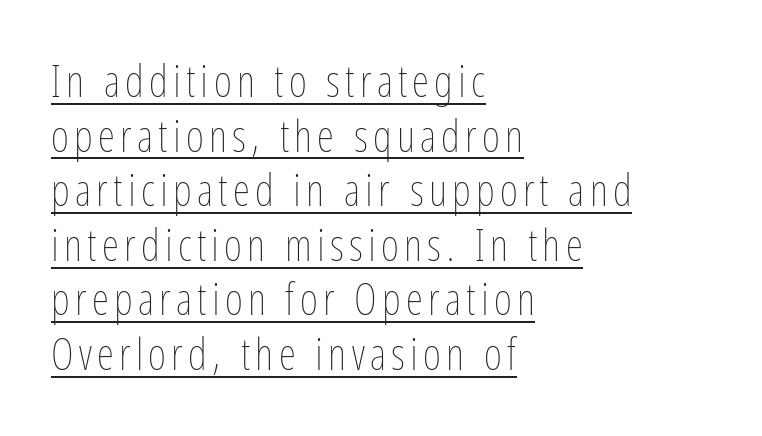
The image shows 44 px thin, condensed type, upright; set left-aligned, line spacing 1.24x, underlined; low stroke contrast and a medium x-height.
